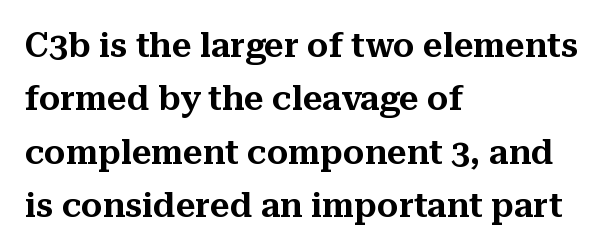
A student would call this left alignment; a typographer would say flush left, rag right. Words float on clear page, feet unadorned. Whoever set this chose a conventional vertical rhythm. The glyphs in this specimen are seriffed. Here the designer chose a conventional face with non-uniform glyph widths.
